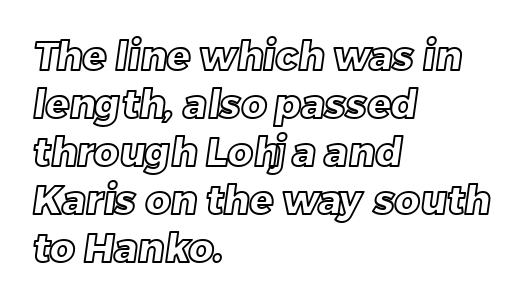
{"width": "normal", "x_height": "large", "monospaced": "no", "underline": "no", "align": "left", "line_spacing_ratio": 1.23, "letter_spacing": "normal", "letter_spacing_em": 0.0, "glyph_px": 39}
